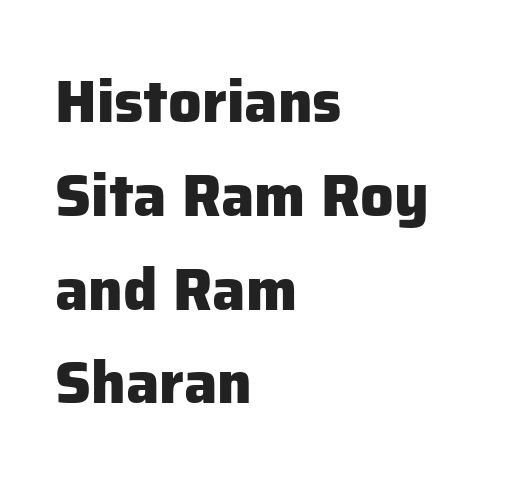
The image shows 59 px heavy sans-serif type, upright; set left-aligned, normal line spacing (1.59x), normal letter spacing, not underlined; low stroke contrast and a medium x-height.
